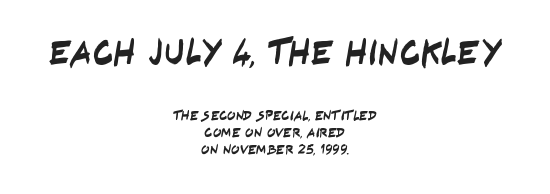
Reading down the block, each line starts at a different indent, mirrored at its end. Does extra space separate the letters? No, they use regular spacing. The letters in the upper block stand taller than those in the block below. The space beneath each line is pristine and unruled. Regarding serifs, this sample does without them. Think of a printed novel: that variable character pitch is what you see here.
